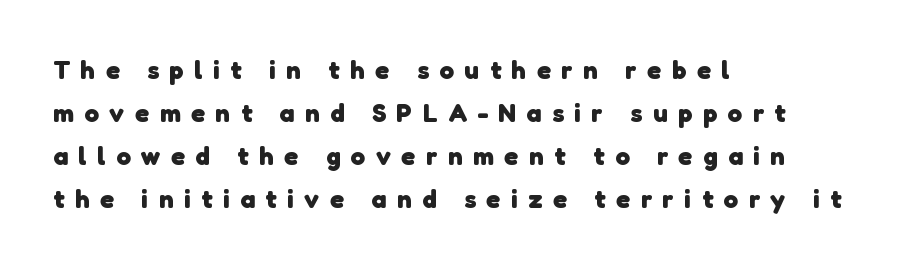
{"bold": "yes", "underline": "no", "align": "left", "line_spacing": "normal", "line_spacing_ratio": 1.65, "letter_spacing": "wide", "letter_spacing_em": 0.41, "glyph_px": 26}
